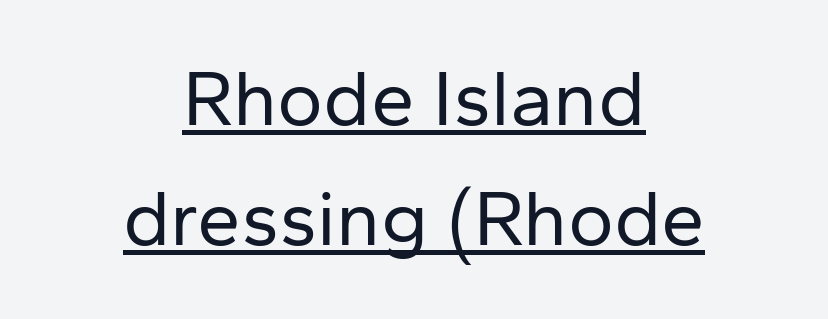
{"serif": "no", "italic": "no", "bold": "no", "weight": "regular", "width": "normal", "stroke_contrast": "low", "x_height": "medium", "monospaced": "no", "underline": "yes", "align": "center", "line_spacing": "normal", "line_spacing_ratio": 1.54, "letter_spacing": "normal", "letter_spacing_em": 0.0, "glyph_px": 78}
